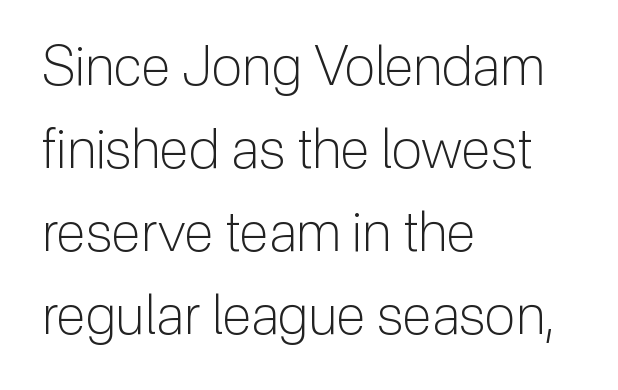
Q: Is the text bold? A: No.
Q: Is the text italic (slanted)? A: No, it is upright.
Q: Is the typeface a serif or a sans-serif typeface? A: Sans-serif.
Q: Is the text underlined? A: No.
Q: How is the paragraph aligned? A: Left-aligned.
Q: Is the spacing between letters normal or unusually wide? A: Normal.
Q: Is the spacing between lines tight, normal or loose? A: Normal.
Q: Width (condensed, normal, or wide)? A: Normal.
Q: Stroke contrast? A: Low.
Q: x-height? A: Medium.
Q: Monospaced? A: No.
